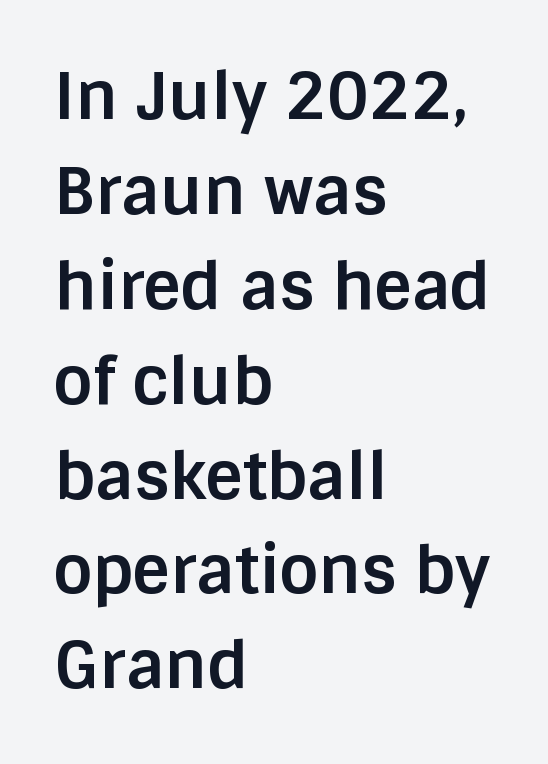
Q: Is the text bold? A: Yes.
Q: Is the text italic (slanted)? A: No, it is upright.
Q: Is the typeface a serif or a sans-serif typeface? A: Sans-serif.
Q: Is the text underlined? A: No.
Q: How is the paragraph aligned? A: Left-aligned.
Q: Is the spacing between letters normal or unusually wide? A: Normal.
Q: Is the spacing between lines tight, normal or loose? A: Normal.
Q: Width (condensed, normal, or wide)? A: Normal.
Q: Stroke contrast? A: Low.
Q: x-height? A: Large.
Q: Monospaced? A: No.
